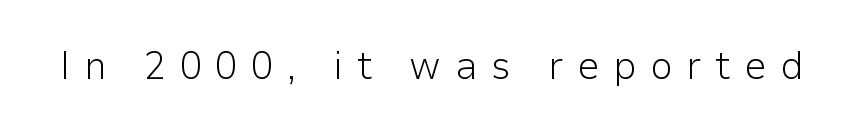
Q: Is the text bold? A: No.
Q: Is the text italic (slanted)? A: No, it is upright.
Q: Is the typeface a serif or a sans-serif typeface? A: Sans-serif.
Q: Is the text underlined? A: No.
Q: Is the spacing between letters normal or unusually wide? A: Unusually wide.
Q: Width (condensed, normal, or wide)? A: Normal.
Q: Stroke contrast? A: Low.
Q: x-height? A: Medium.
Q: Monospaced? A: No.
